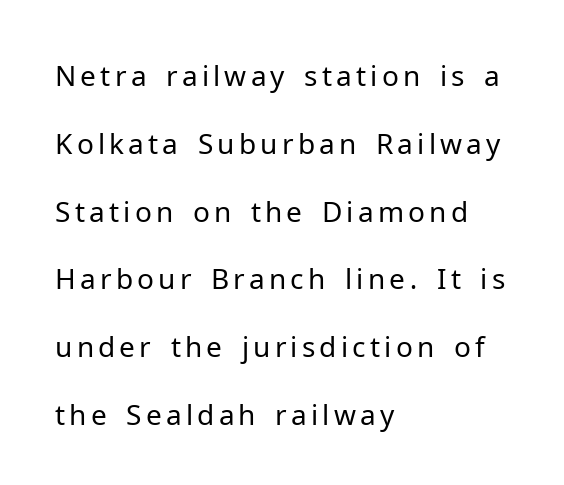
{"serif": "no", "italic": "no", "bold": "no", "weight": "regular", "width": "normal", "stroke_contrast": "low", "x_height": "medium", "monospaced": "no", "underline": "no", "align": "left", "line_spacing": "loose", "line_spacing_ratio": 2.42, "glyph_px": 28}
